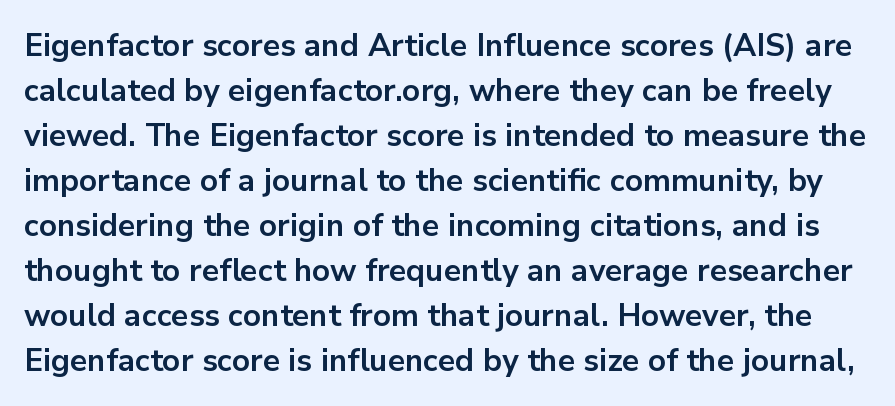
The image shows 31 px bold sans-serif type, upright; set normal line spacing (1.45x), normal letter spacing, not underlined; low stroke contrast and a medium x-height.
